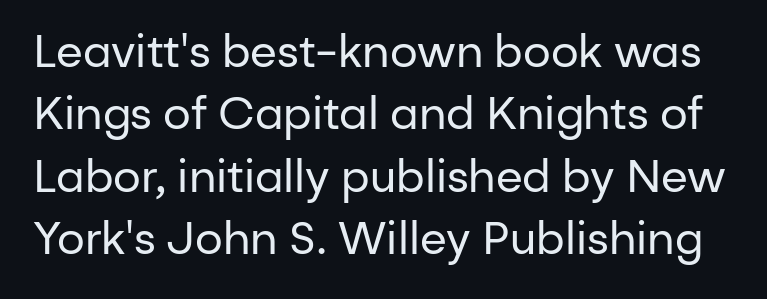
Weight: in the light-to-regular range. Standard letterfit; no display-style spreading of the glyphs. Rendered with straight, roman letterforms. Note: no serifs on the glyphs.
